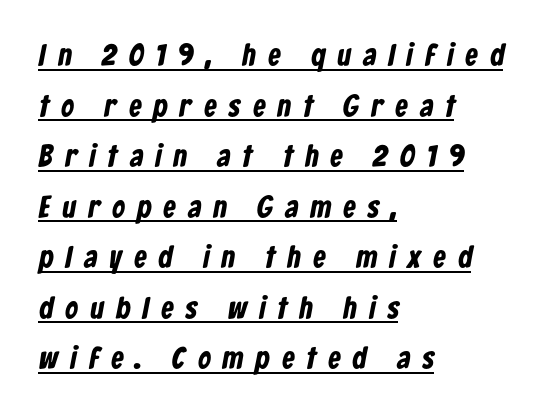
Q: Is the text bold? A: Yes.
Q: Is the typeface a serif or a sans-serif typeface? A: Sans-serif.
Q: Is the text underlined? A: Yes.
Q: How is the paragraph aligned? A: Left-aligned.
Q: Is the spacing between letters normal or unusually wide? A: Unusually wide.
Q: Is the spacing between lines tight, normal or loose? A: Normal.
Q: Width (condensed, normal, or wide)? A: Condensed.
Q: Stroke contrast? A: Low.
Q: x-height? A: Medium.
Q: Monospaced? A: No.
